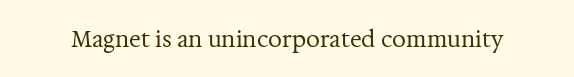
{"italic": "no", "bold": "no", "underline": "no", "letter_spacing": "normal", "letter_spacing_em": 0.0, "glyph_px": 22}
